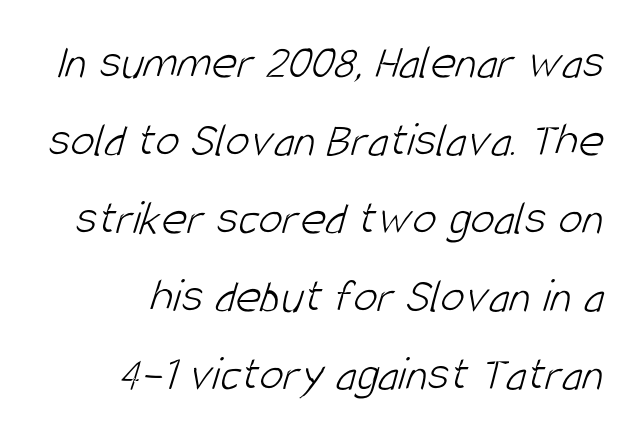
{"serif": "no", "bold": "no", "weight": "light", "width": "condensed", "stroke_contrast": "low", "x_height": "large", "monospaced": "no", "underline": "no", "line_spacing": "normal", "line_spacing_ratio": 1.59, "letter_spacing": "normal", "letter_spacing_em": 0.0, "glyph_px": 49}
